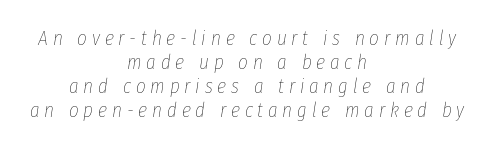
You can tell it's italic because the verticals aren't actually vertical. The space beneath each line is pristine and unruled. Vertical stems look standard width or narrower in stroke. The designer dialed line spacing down below the default.
